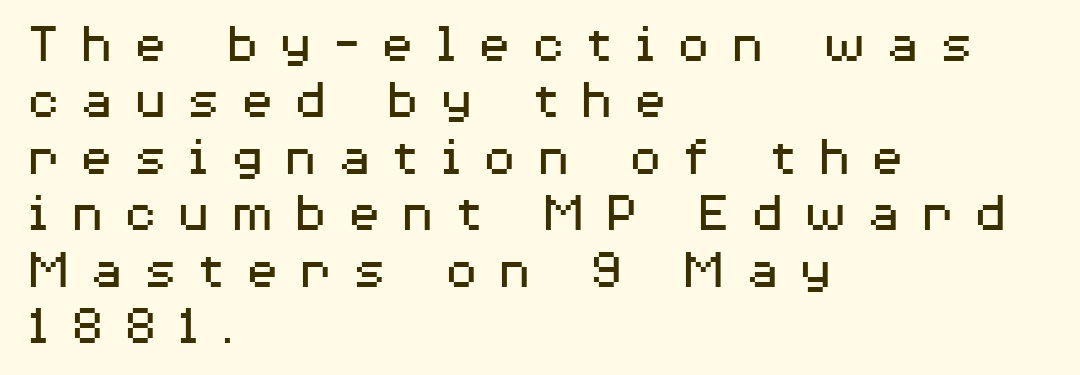
The image shows 57 px regular-weight, wide sans-serif type, upright; set left-aligned, tight line spacing (0.99x), unusually wide letter spacing (+0.33 em), not underlined; medium stroke contrast and a medium x-height.
